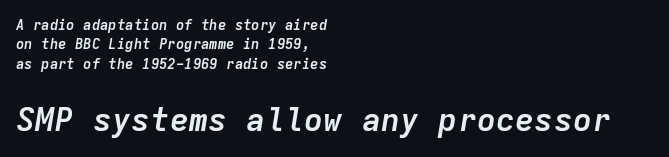
Would a proofreader flag this as italicized? Yes. Looks like terminal output: every glyph gets an equal slot. The passage shown is not underscored anywhere. In this sample the second text group is rendered at the bigger scale. The letters sit at their default tracking, neither squeezed nor spread.
